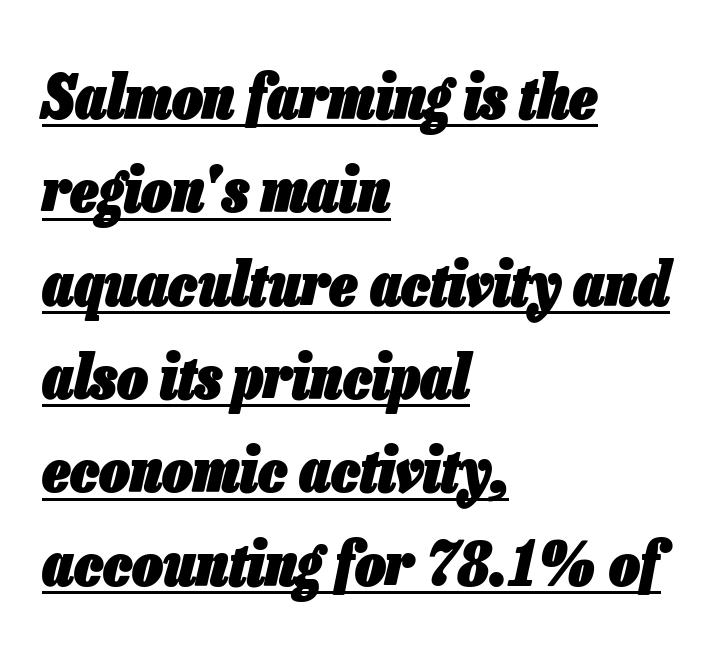
{"italic": "yes", "lean": "right", "slant_degrees": 13, "bold": "yes", "weight": "heavy", "width": "condensed", "stroke_contrast": "low", "x_height": "medium", "monospaced": "no", "underline": "yes", "align": "left", "line_spacing": "normal", "line_spacing_ratio": 1.53, "letter_spacing": "normal", "letter_spacing_em": 0.0, "glyph_px": 61}
